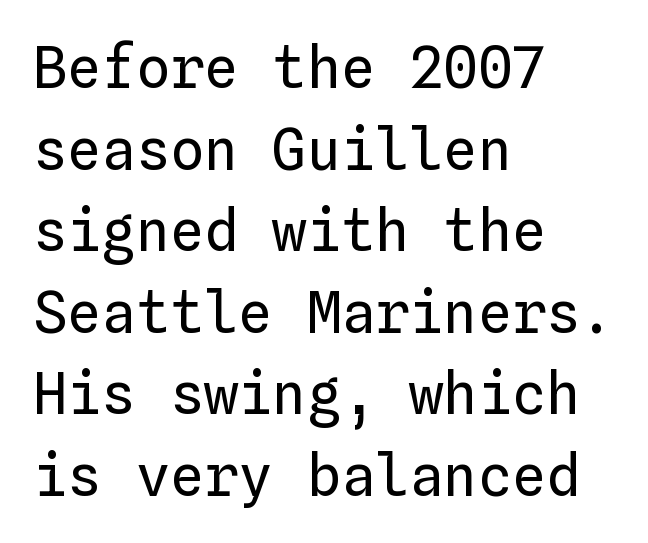
The image shows 57 px regular-weight type, upright, monospaced; set left-aligned, normal line spacing (1.43x), normal letter spacing, not underlined; low stroke contrast and a medium x-height.
